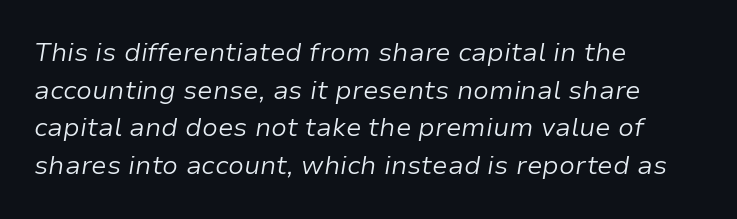
Teacher's note: observe the even left margin — that is flush-left alignment. Unmarked baselines from the first word to the last. Evenly set lines give the paragraph a standard silhouette. The weight tops out at a normal text grade.
